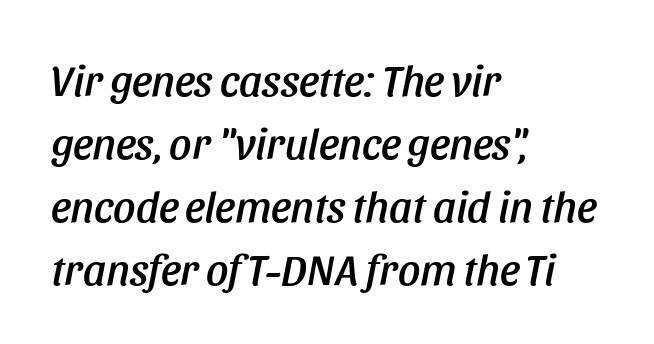
The image shows 44 px condensed type, italic (leaning right); set left-aligned, normal line spacing (1.43x), normal letter spacing, not underlined; low stroke contrast and a large x-height.
